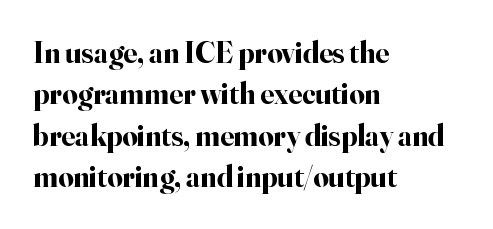
Q: Is the text bold? A: Yes.
Q: Is the text italic (slanted)? A: No, it is upright.
Q: Is the typeface a serif or a sans-serif typeface? A: Serif.
Q: Is the text underlined? A: No.
Q: How is the paragraph aligned? A: Left-aligned.
Q: Is the spacing between letters normal or unusually wide? A: Normal.
Q: Is the spacing between lines tight, normal or loose? A: Normal.
Q: Width (condensed, normal, or wide)? A: Normal.
Q: Stroke contrast? A: High.
Q: x-height? A: Small.
Q: Monospaced? A: No.
